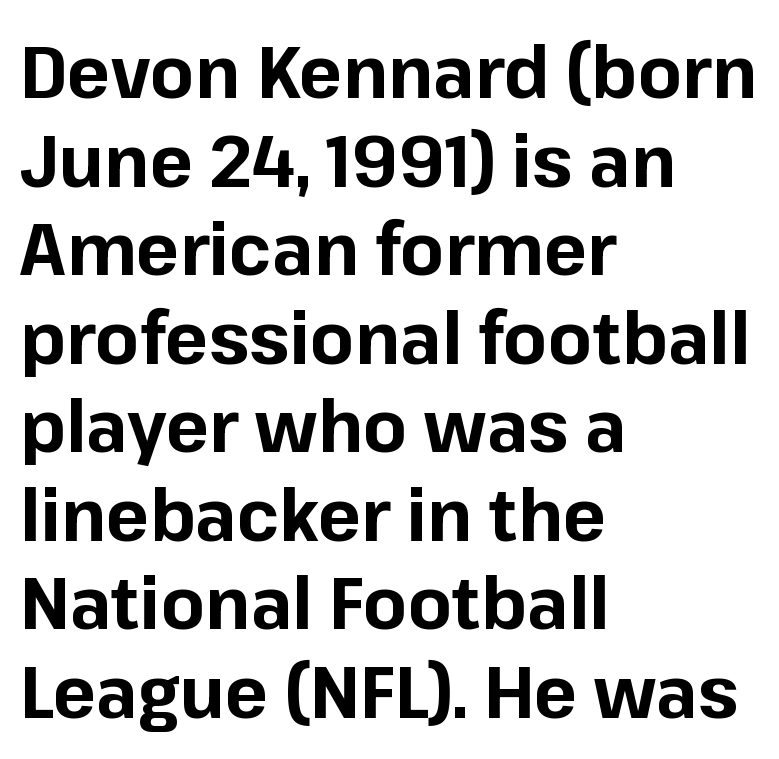
Varying glyph widths throughout — classic text-font behaviour. Is the letter spacing exaggerated? No — it looks like the ordinary default. Notice how the stems are strictly vertical — no italics here. Descender tails drop into unmarked territory. Teacher's note: observe the even left margin — that is flush-left alignment. A full-strength bold gives these letters their thick strokes.
